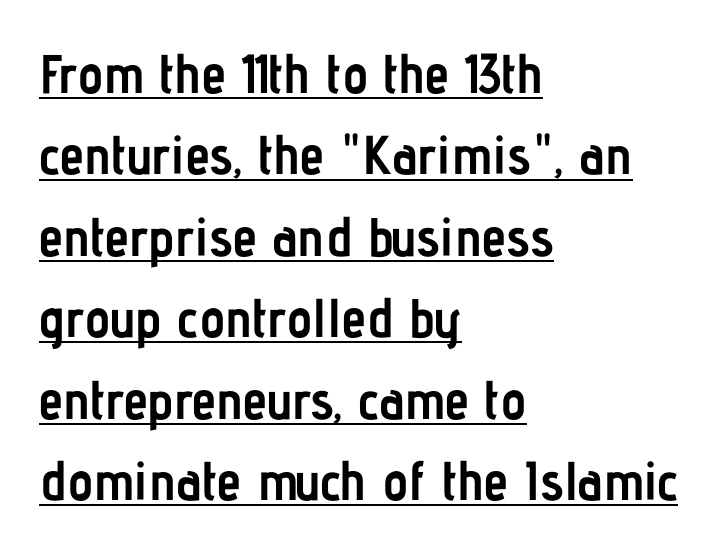
Q: Is the text bold? A: Yes.
Q: Is the text italic (slanted)? A: No, it is upright.
Q: Is the typeface a serif or a sans-serif typeface? A: Sans-serif.
Q: Is the text underlined? A: Yes.
Q: How is the paragraph aligned? A: Left-aligned.
Q: Is the spacing between letters normal or unusually wide? A: Normal.
Q: Is the spacing between lines tight, normal or loose? A: Normal.
Q: Width (condensed, normal, or wide)? A: Condensed.
Q: Stroke contrast? A: Low.
Q: x-height? A: Medium.
Q: Monospaced? A: No.
